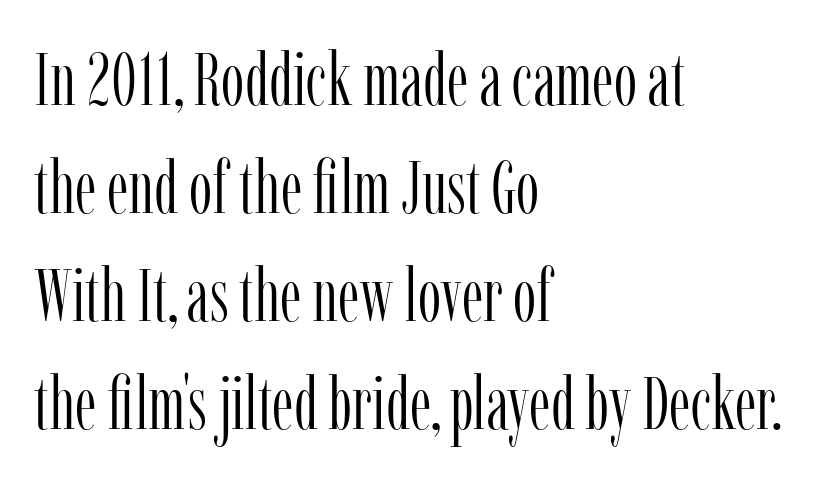
{"serif": "yes", "italic": "no", "bold": "no", "weight": "light", "width": "condensed", "stroke_contrast": "low", "x_height": "medium", "monospaced": "no", "underline": "no", "align": "left", "line_spacing": "normal", "line_spacing_ratio": 1.46, "letter_spacing": "normal", "letter_spacing_em": 0.0, "glyph_px": 74}
